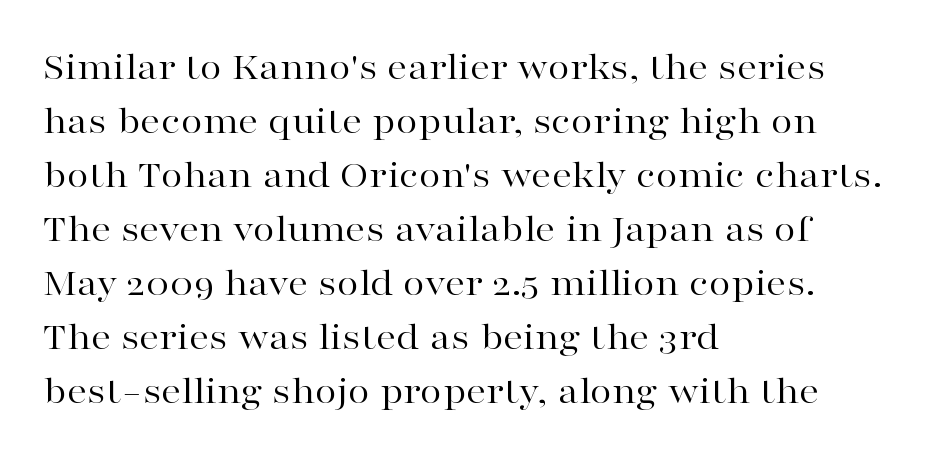
The image shows 40 px regular-weight, wide serif type, upright; set left-aligned, normal line spacing (1.35x), normal letter spacing, not underlined; high stroke contrast and a medium x-height.
